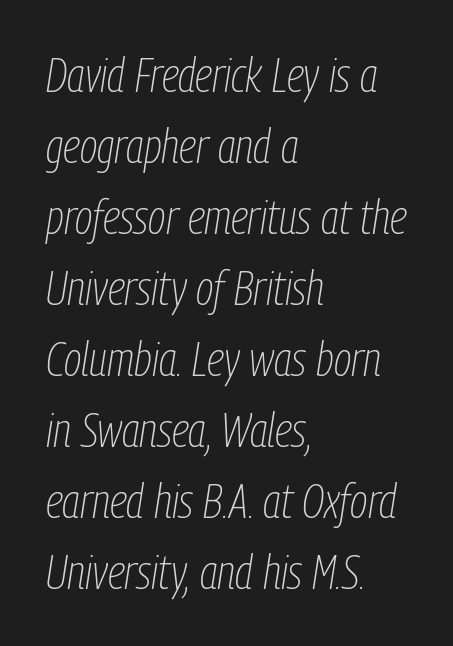
Is the block centered? No — it sits flush against the left margin. The string is rendered with underlining switched off. The passage shown has conventional tracking throughout. This sample has the flowing, uneven cadence of proportional lettering. Leading: standard. Quick note: italic.
